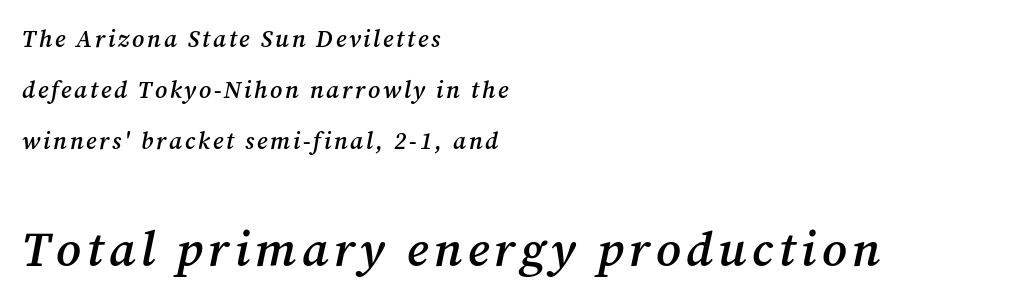
{"serif": "yes", "italic": "yes", "lean": "right", "slant_degrees": 12, "bold": "semi", "weight": "semibold", "width": "normal", "stroke_contrast": "medium", "x_height": "medium", "monospaced": "no", "underline": "no", "align": "left", "line_spacing": "loose", "line_spacing_ratio": 2.13, "larger_block": "second", "size_ratio": 2.04, "glyph_px": 49}
